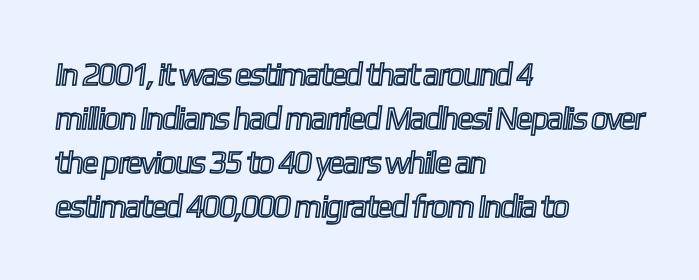
{"width": "condensed", "x_height": "medium", "monospaced": "no", "underline": "no", "align": "left", "line_spacing": "normal", "line_spacing_ratio": 1.37, "letter_spacing": "normal", "letter_spacing_em": 0.0, "glyph_px": 32}
